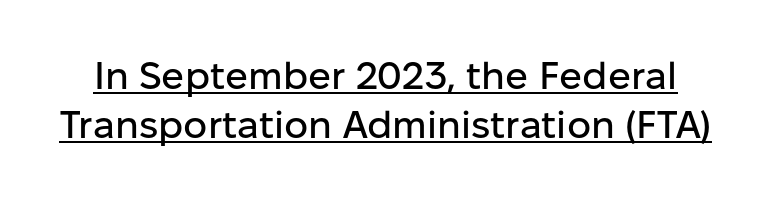
Note the varied advance widths — an 'i' is clearly narrower than an 'm'. These lines were composed using upright roman letters. The rendering uses the underline text-decoration. Tracking here is standard; glyphs follow each other at the usual distance. This sample uses a sans-serif face.
